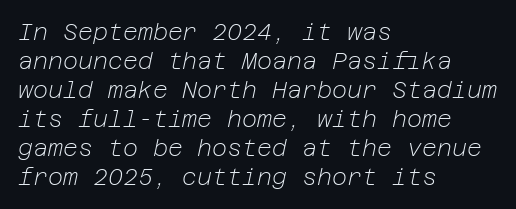
The image shows 23 px text type, italic (leaning right); set left-aligned, normal line spacing (1.26x), normal letter spacing, not underlined.
